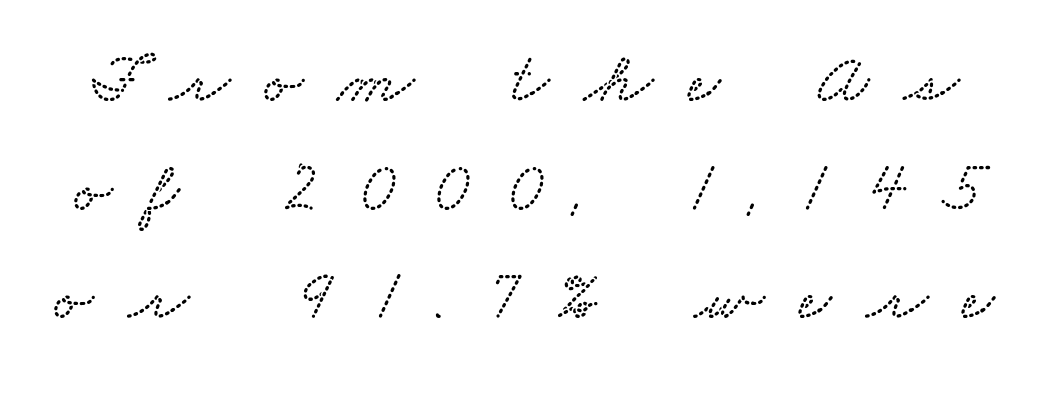
Q: Is the text underlined? A: No.
Q: Is the spacing between letters normal or unusually wide? A: Unusually wide.
Q: Is the spacing between lines tight, normal or loose? A: Normal.
Q: Width (condensed, normal, or wide)? A: Wide.
Q: Stroke contrast? A: Low.
Q: x-height? A: Small.
Q: Monospaced? A: No.
